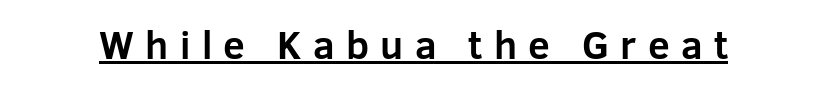
{"serif": "no", "italic": "no", "bold": "yes", "weight": "bold", "width": "normal", "stroke_contrast": "low", "x_height": "medium", "monospaced": "no", "underline": "yes", "letter_spacing": "wide", "letter_spacing_em": 0.29, "glyph_px": 39}
